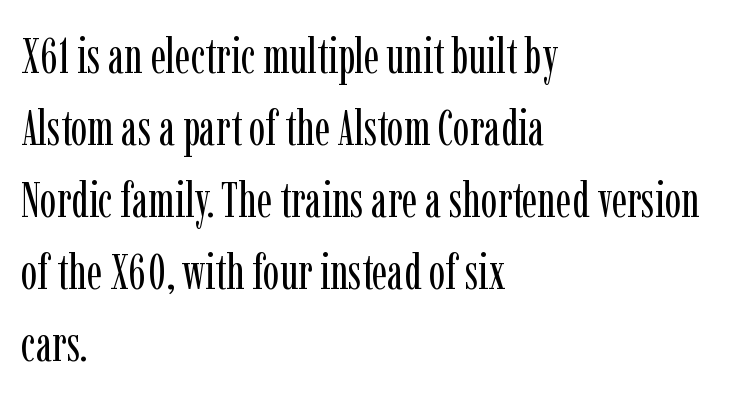
{"serif": "yes", "italic": "no", "bold": "no", "weight": "regular", "width": "condensed", "stroke_contrast": "low", "x_height": "medium", "monospaced": "no", "underline": "no", "align": "left", "line_spacing": "normal", "line_spacing_ratio": 1.47, "letter_spacing": "normal", "letter_spacing_em": 0.0, "glyph_px": 49}
